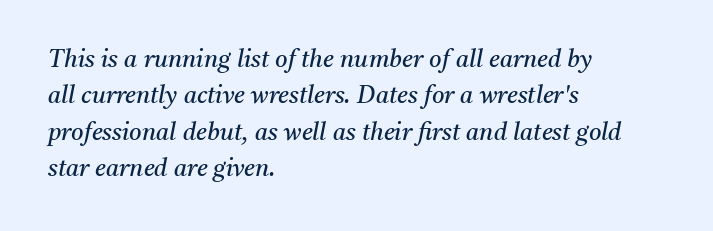
Q: Is the text bold? A: No.
Q: Is the text italic (slanted)? A: Yes, it leans right by about 11 degrees.
Q: Is the text underlined? A: No.
Q: How is the paragraph aligned? A: Left-aligned.
Q: Is the spacing between letters normal or unusually wide? A: Normal.
Q: Is the spacing between lines tight, normal or loose? A: Normal.
